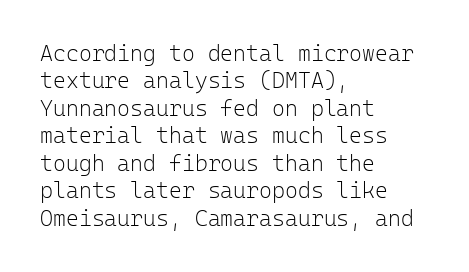
The image shows 22 px text type, upright; set left-aligned, normal line spacing (1.25x), normal letter spacing, not underlined.
